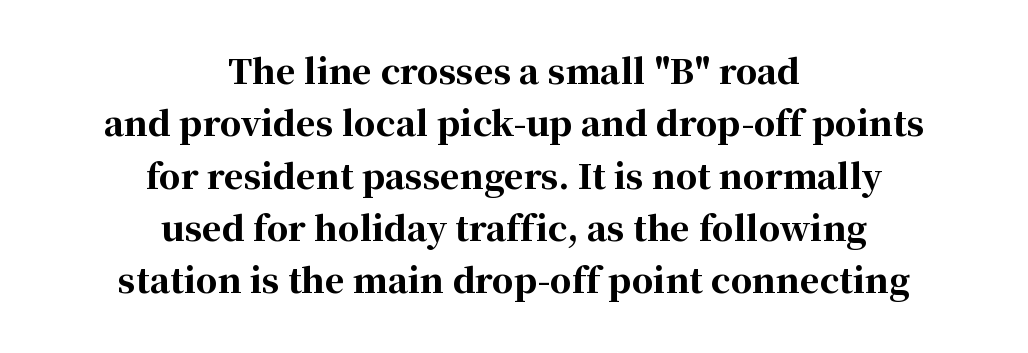
How would I describe the line gaps? Plain and ordinary. Tracking value appears to be zero — textbook default spacing. Note the varied advance widths — an 'i' is clearly narrower than an 'm'. A dark, heavy texture on the line: the type is bold.
